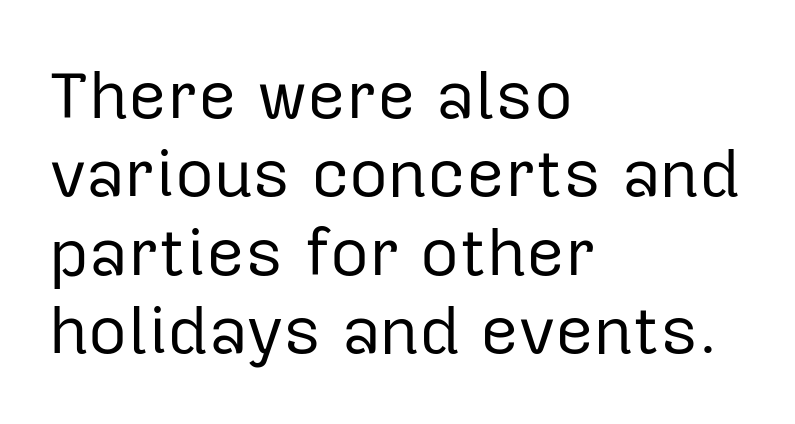
There is no visible air inserted between adjacent glyphs. Weight: not bold — regular or lighter. Every stem runs plumb, perpendicular to the baseline. The designer went with a sans here, leaving each stem footless. This rendering uses left alignment, leaving the right contour irregular.
